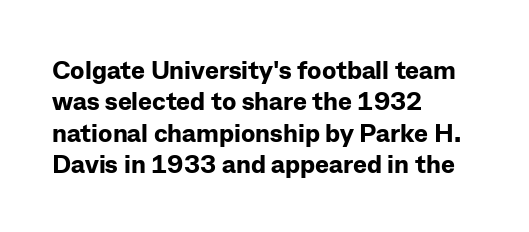
Posture: straight, roman, zero tilt. A student would call this left alignment; a typographer would say flush left, rag right. Rule under the text: the space is simply empty. Between one letter and the next there's only the usual sliver of space. Plenty of ink on the page — the face is bold.
